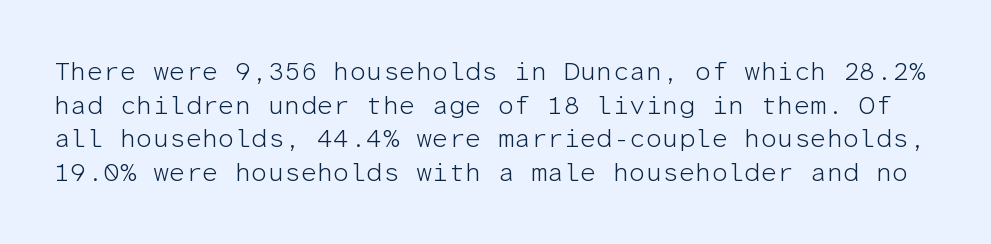
Q: Is the text bold? A: No.
Q: Is the text italic (slanted)? A: No, it is upright.
Q: Is the text underlined? A: No.
Q: Is the spacing between letters normal or unusually wide? A: Normal.
Q: Is the spacing between lines tight, normal or loose? A: Normal.
